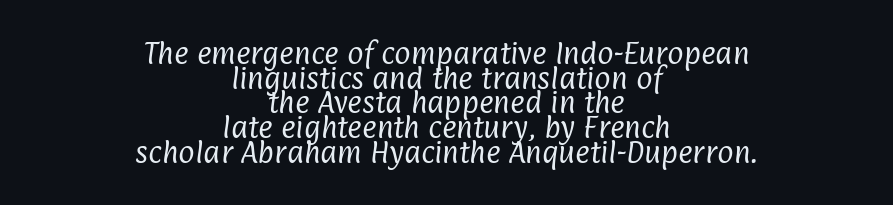
Q: Is the text bold? A: No.
Q: Is the text underlined? A: No.
Q: How is the paragraph aligned? A: Centered.
Q: Is the spacing between letters normal or unusually wide? A: Normal.
Q: Is the spacing between lines tight, normal or loose? A: Tight.
